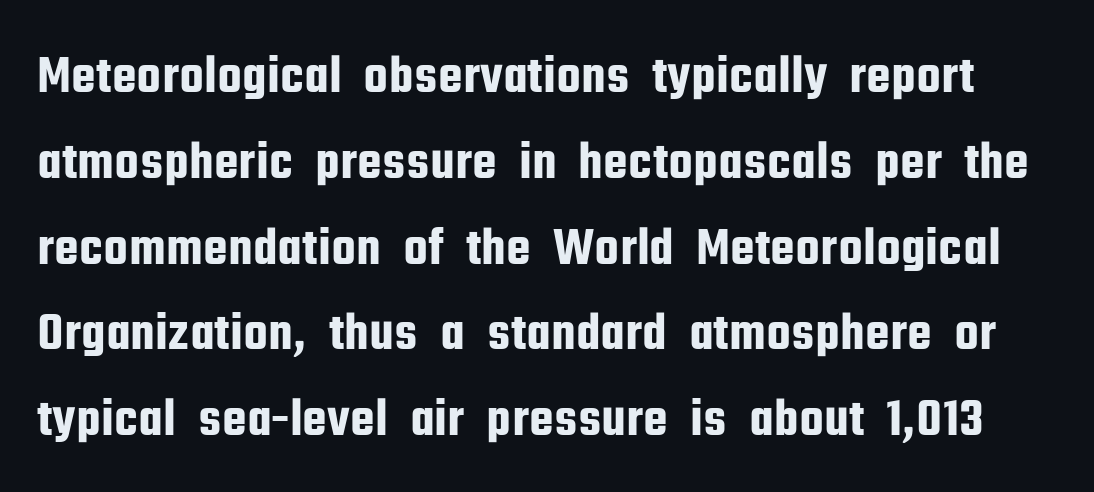
Q: Is the text italic (slanted)? A: No, it is upright.
Q: Is the typeface a serif or a sans-serif typeface? A: Sans-serif.
Q: Is the text underlined? A: No.
Q: Is the spacing between letters normal or unusually wide? A: Normal.
Q: Is the spacing between lines tight, normal or loose? A: Normal.
Q: Width (condensed, normal, or wide)? A: Condensed.
Q: Stroke contrast? A: Low.
Q: x-height? A: Medium.
Q: Monospaced? A: No.
